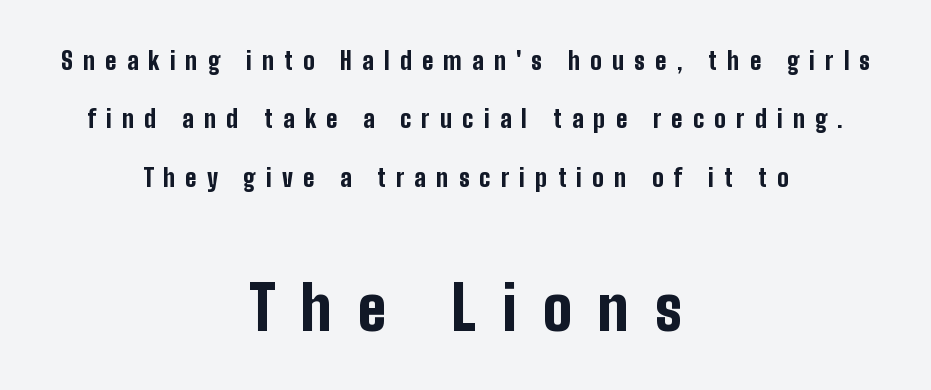
{"serif": "no", "italic": "no", "bold": "yes", "weight": "bold", "width": "condensed", "stroke_contrast": "low", "x_height": "medium", "monospaced": "no", "underline": "no", "align": "center", "line_spacing": "loose", "line_spacing_ratio": 2.43, "letter_spacing": "wide", "letter_spacing_em": 0.43, "larger_block": "second", "size_ratio": 2.54, "glyph_px": 61}
